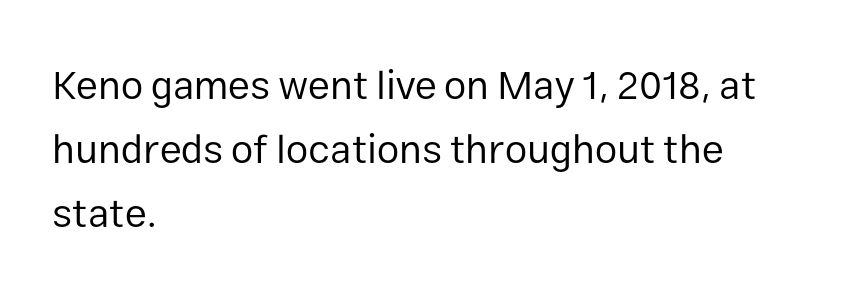
The image shows 40 px regular-weight sans-serif type, upright; set left-aligned, normal line spacing (1.6x), normal letter spacing, not underlined; low stroke contrast and a medium x-height.
